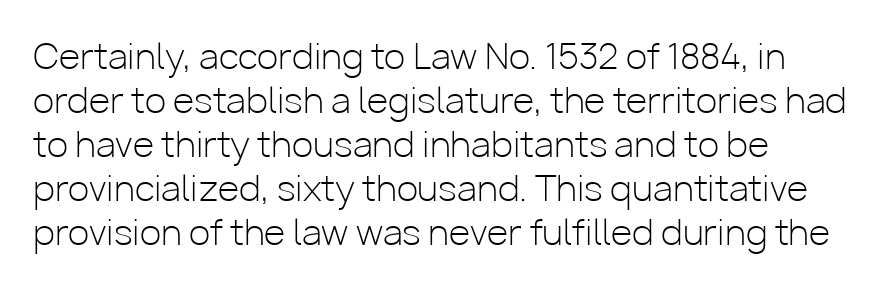
Unmarked baselines from the first word to the last. Is the type heavy? It reads as light-to-regular instead. This sample has the flowing, uneven cadence of proportional lettering. Students, observe: this is what conventionally led text looks like. Each line starts at the same left margin while the right side varies. I'd call this a sans setting — the letters go barefoot.
